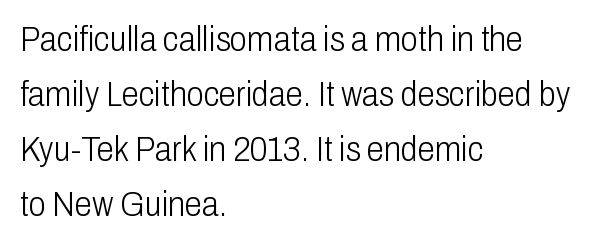
Look at the tracking — it's just the regular setting, nothing added. Short and long lines alike share a common starting point at left. Is the stroke heavy? The answer is a plain regular-or-lighter. Here the designer chose a conventional face with non-uniform glyph widths.
